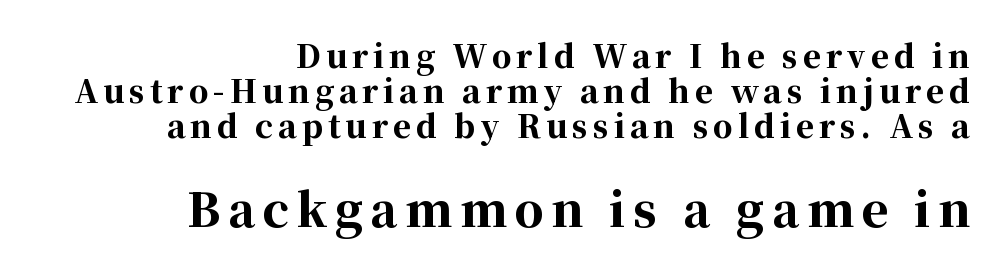
{"serif": "yes", "italic": "no", "bold": "yes", "weight": "bold", "width": "normal", "stroke_contrast": "high", "x_height": "medium", "monospaced": "no", "underline": "no", "align": "right", "line_spacing": "tight", "line_spacing_ratio": 1.13, "larger_block": "second", "size_ratio": 1.48, "glyph_px": 46}
